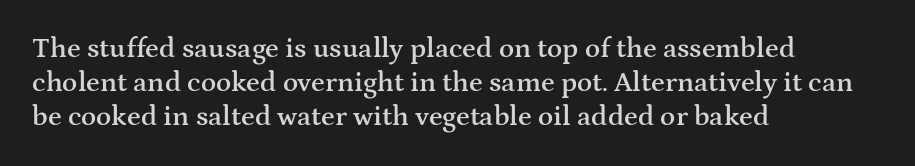
The gaps between neighbouring characters are ordinary and unremarkable. To sum up the face: it has serifs. Is there any slant? The stems are plumb. The passage shown is not underscored anywhere.
